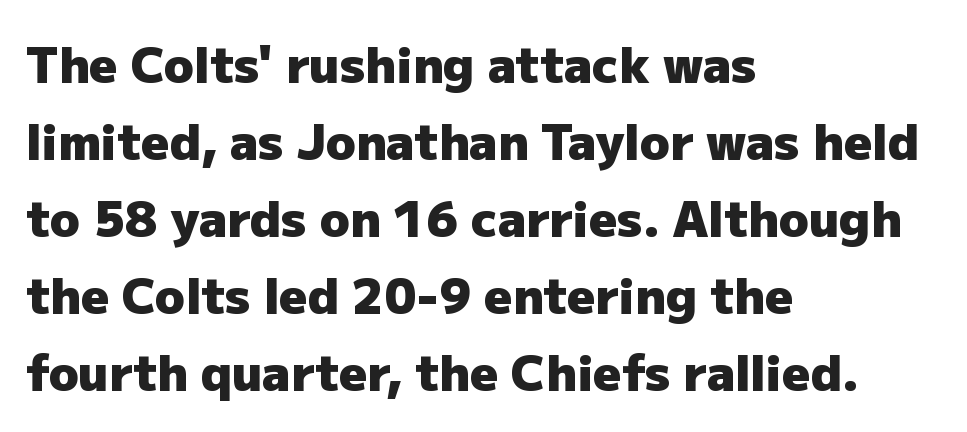
The image shows 49 px heavy sans-serif type, upright; set left-aligned, normal line spacing (1.57x), normal letter spacing, not underlined; low stroke contrast and a medium x-height.
